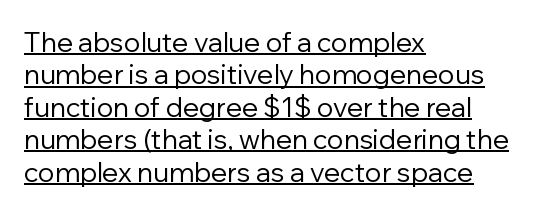
Q: Is the text bold? A: No.
Q: Is the text italic (slanted)? A: No, it is upright.
Q: Is the text underlined? A: Yes.
Q: How is the paragraph aligned? A: Left-aligned.
Q: Is the spacing between letters normal or unusually wide? A: Normal.
